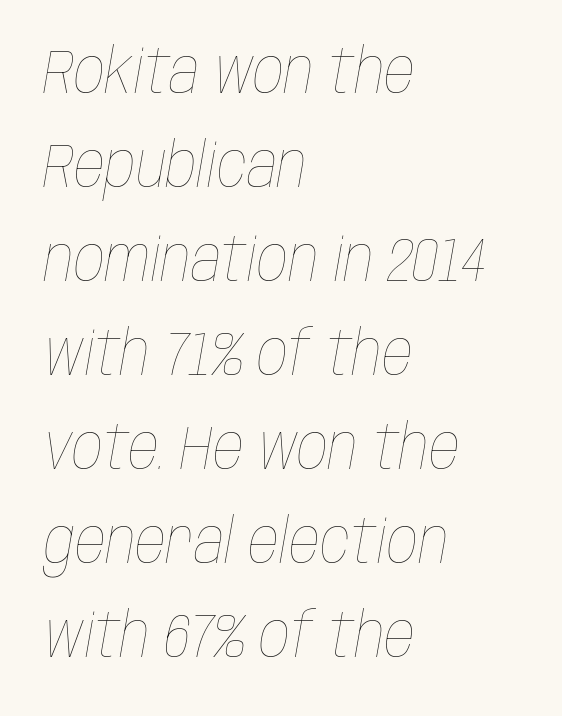
{"italic": "yes", "lean": "right", "slant_degrees": 10, "bold": "no", "weight": "thin", "width": "condensed", "stroke_contrast": "low", "x_height": "large", "monospaced": "no", "underline": "no", "align": "left", "line_spacing": "normal", "line_spacing_ratio": 1.54, "letter_spacing": "normal", "letter_spacing_em": 0.0, "glyph_px": 61}
